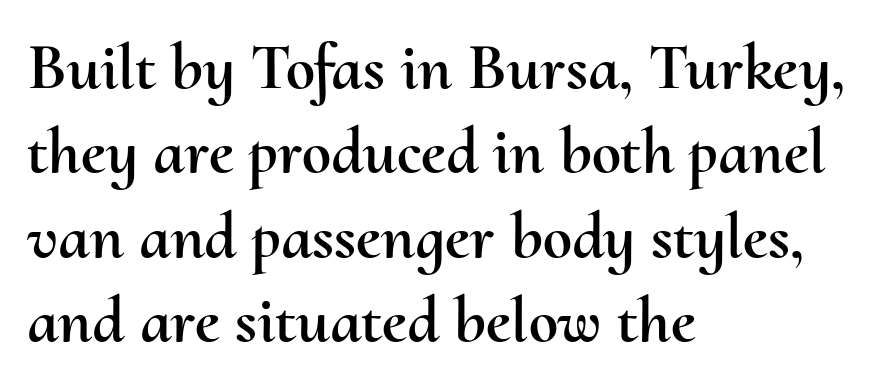
These lines keep a tight, regular rhythm from letter to letter. This rendering uses left alignment, leaving the right contour irregular. Here the designer chose a conventional face with non-uniform glyph widths. The zone under the glyphs is completely vacant. Posture: upright roman.
